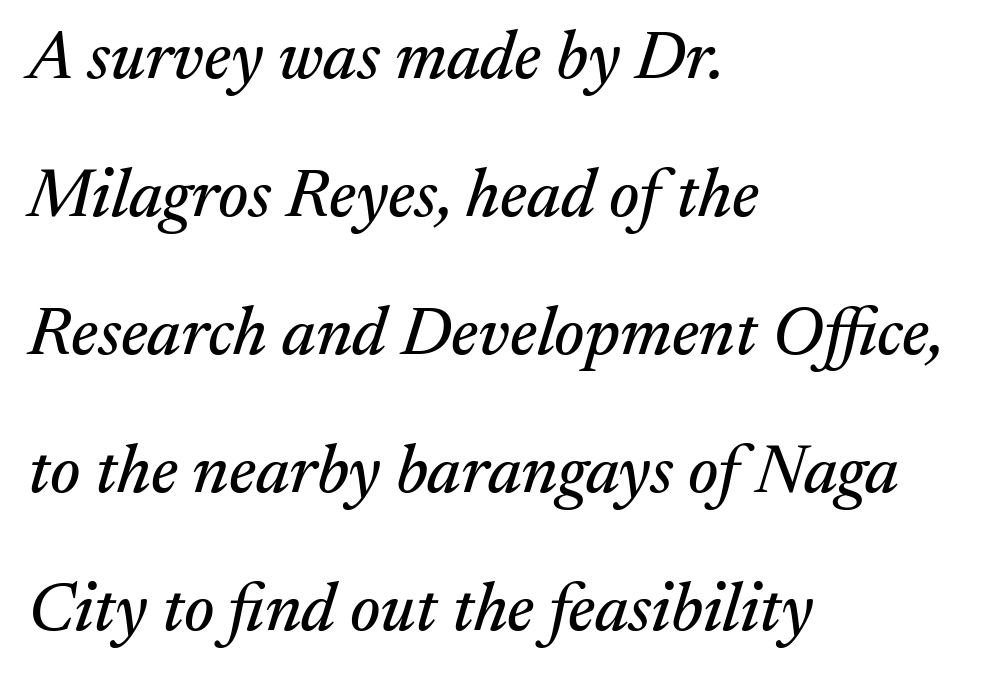
Look at the bottom of the vertical strokes: they flare into serifs here. Quick note: italic. Notice how the passage keeps a crisp vertical edge on the left only. The letters advance in unequal steps, a hallmark of proportional type.
